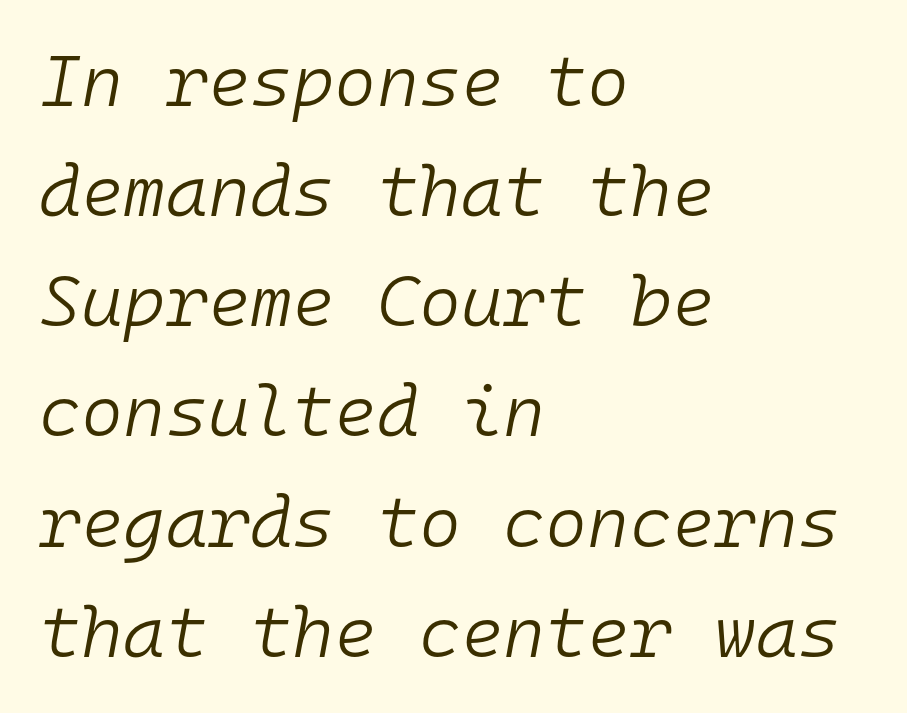
The image shows 72 px light type, italic (leaning right), monospaced; set left-aligned, normal line spacing (1.53x), normal letter spacing, not underlined; low stroke contrast and a medium x-height.
